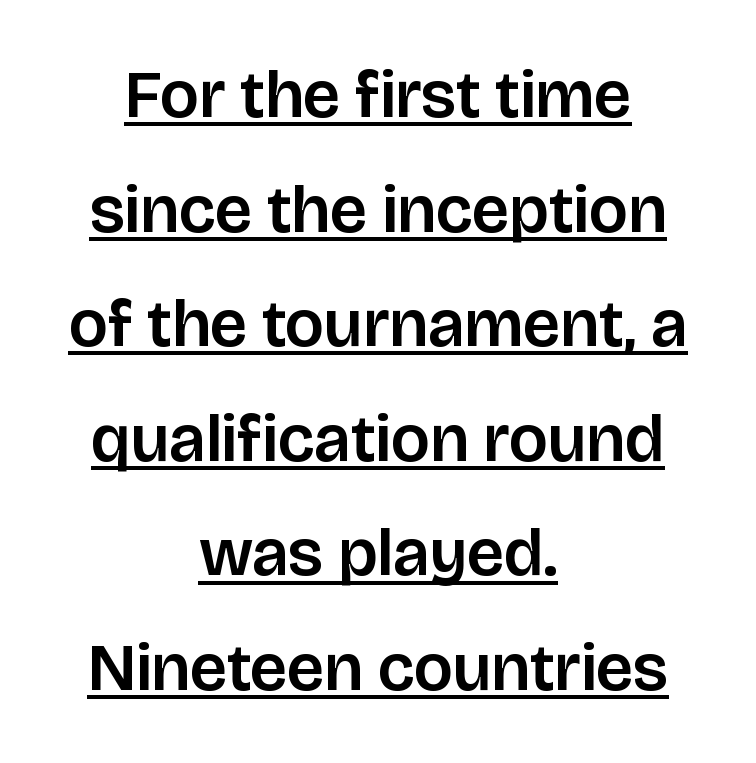
The face used here appears with an underline applied. This is the regular roman posture of the typeface. Typeset on center — no edge is straight. You could not count columns in this text — the font is proportionally spaced. A typesetter would call this zero additional tracking. The text was rendered using a sans face with plain stroke endings.
